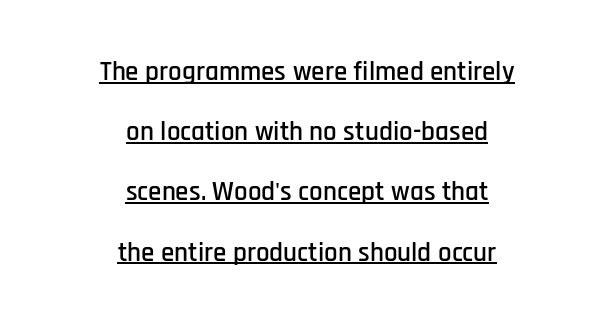
{"italic": "no", "underline": "yes", "align": "center", "line_spacing": "loose", "line_spacing_ratio": 2.23, "letter_spacing": "normal", "letter_spacing_em": 0.0, "glyph_px": 27}
